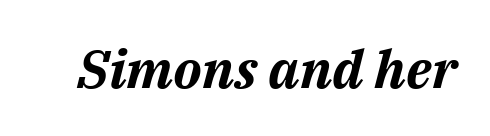
{"italic": "yes", "lean": "right", "slant_degrees": 14, "bold": "yes", "weight": "bold", "width": "normal", "stroke_contrast": "medium", "x_height": "medium", "monospaced": "no", "underline": "no", "letter_spacing": "normal", "letter_spacing_em": 0.0, "glyph_px": 53}
